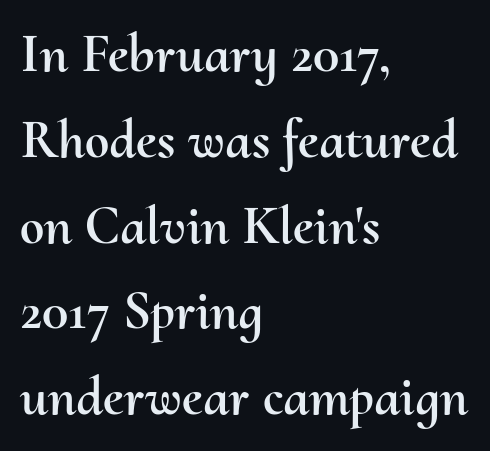
Each row of text sits above clean, open space. Teacher's note: observe the even left margin — that is flush-left alignment. The letters stand straight up with perfectly vertical stems. These lines are rendered in a variable-pitch font.
